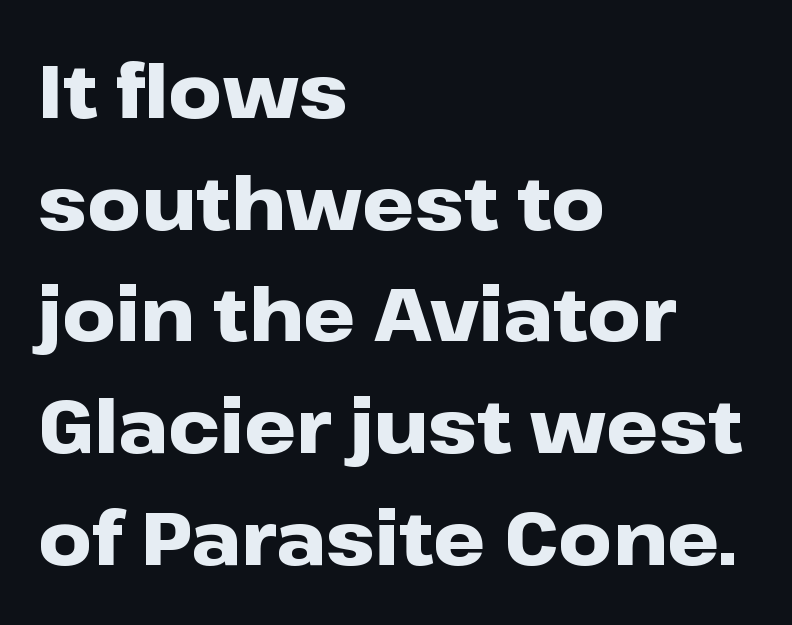
{"serif": "no", "italic": "no", "bold": "yes", "weight": "heavy", "width": "wide", "stroke_contrast": "low", "x_height": "medium", "monospaced": "no", "underline": "no", "align": "left", "line_spacing": "normal", "line_spacing_ratio": 1.51, "letter_spacing": "normal", "letter_spacing_em": 0.0, "glyph_px": 74}
